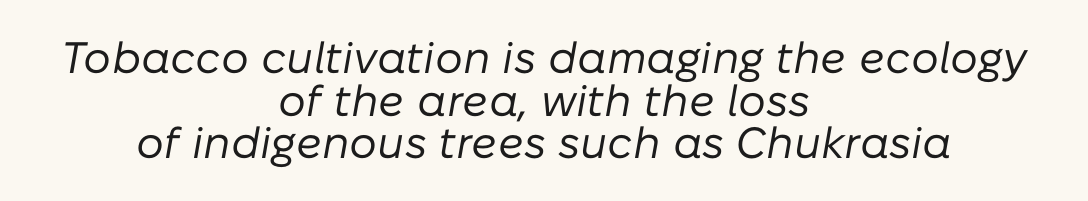
The strip under each line holds only bare page. A typesetter would mark this as italic. The line texture is even and compact thanks to regular tracking. Reading down the block, each line starts at a different indent, mirrored at its end.
